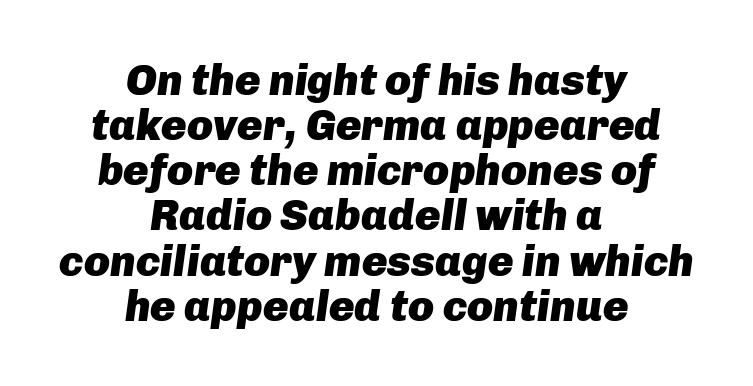
Q: Is the text bold? A: Yes.
Q: Is the text italic (slanted)? A: Yes, it leans right by about 8 degrees.
Q: Is the text underlined? A: No.
Q: How is the paragraph aligned? A: Centered.
Q: Is the spacing between letters normal or unusually wide? A: Normal.
Q: Is the spacing between lines tight, normal or loose? A: Tight.
Q: Width (condensed, normal, or wide)? A: Normal.
Q: Stroke contrast? A: Low.
Q: x-height? A: Medium.
Q: Monospaced? A: No.
